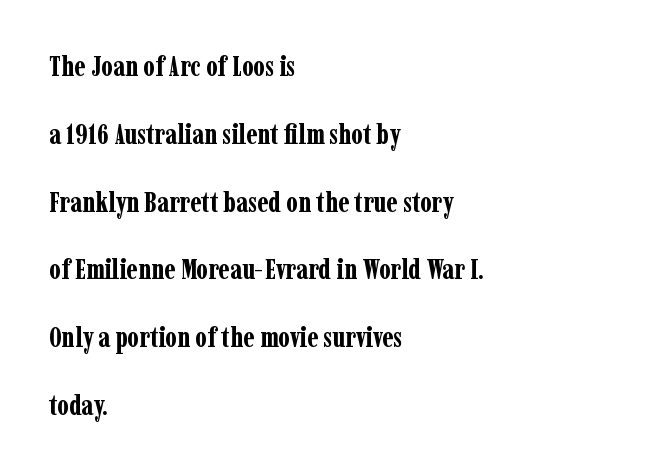
What stands out about the letter spacing? Nothing — it is the standard amount. Italic: no, the glyphs are upright roman. To sum up the face: it has serifs. Looks like regular typesetting: each glyph gets only the width it needs. Horizontal bands of white between lines are thick stripes. Where is the straight margin? On the left.
